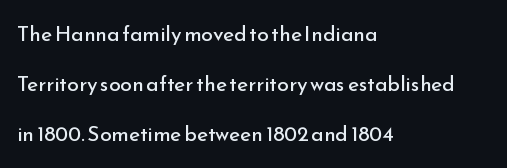
Q: Is the text bold? A: No.
Q: Is the text italic (slanted)? A: No, it is upright.
Q: Is the text underlined? A: No.
Q: How is the paragraph aligned? A: Left-aligned.
Q: Is the spacing between letters normal or unusually wide? A: Normal.
Q: Is the spacing between lines tight, normal or loose? A: Loose.
